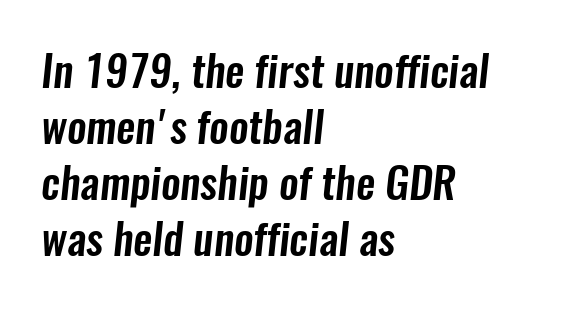
Layout note: lines flush left. The line texture is even and compact thanks to regular tracking. Nothing sits at the stroke ends, so this counts as sans-serif. Think of a printed novel: that variable character pitch is what you see here.
